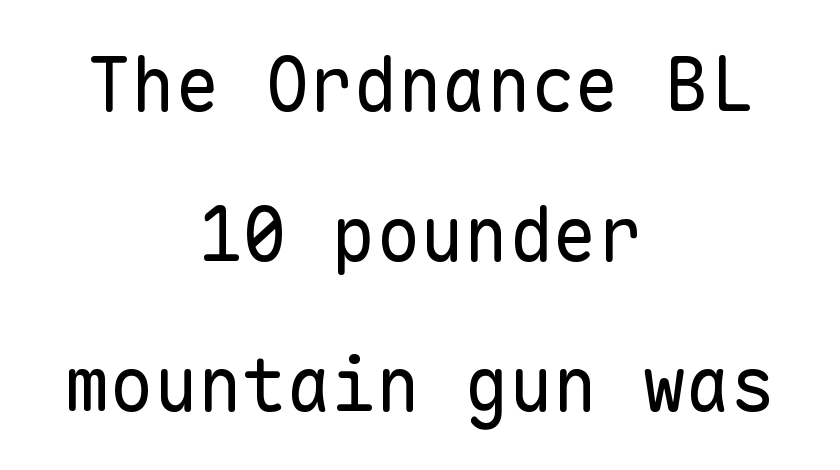
Q: Is the text bold? A: No.
Q: Is the text italic (slanted)? A: No, it is upright.
Q: Is the typeface a serif or a sans-serif typeface? A: Sans-serif.
Q: Is the text underlined? A: No.
Q: How is the paragraph aligned? A: Centered.
Q: Is the spacing between letters normal or unusually wide? A: Normal.
Q: Is the spacing between lines tight, normal or loose? A: Loose.
Q: Width (condensed, normal, or wide)? A: Normal.
Q: Stroke contrast? A: Low.
Q: x-height? A: Medium.
Q: Monospaced? A: Yes.
